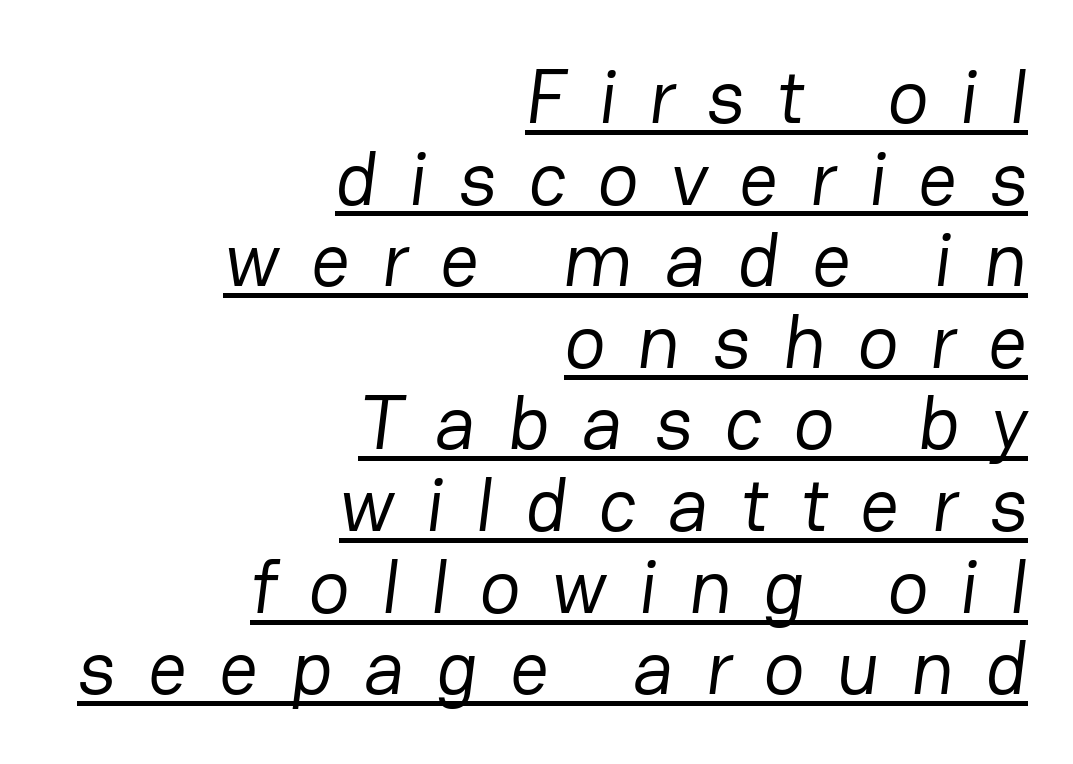
Each line of the rendering has a horizontal stroke beneath the glyphs. The lines are packed closely together with very little leading. Which margin do the lines hug? The right one — the left edge is uneven. A typesetter would call this proportional, since set widths differ per character. Weight: regular or lighter. The horizontal fit of the characters is loose and conspicuously gappy.
